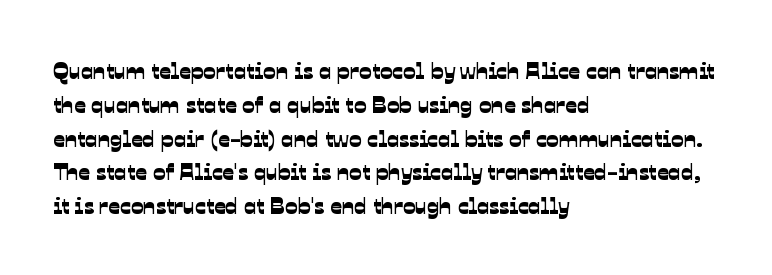
{"underline": "no", "align": "left", "line_spacing": "normal", "line_spacing_ratio": 1.47, "letter_spacing": "normal", "letter_spacing_em": 0.0, "glyph_px": 23}
